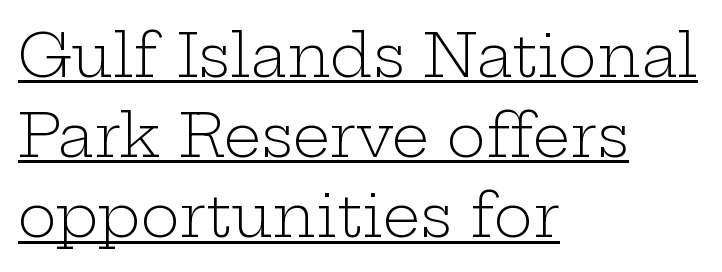
{"serif": "yes", "italic": "no", "bold": "no", "weight": "light", "width": "wide", "stroke_contrast": "low", "x_height": "medium", "monospaced": "no", "underline": "yes", "align": "left", "line_spacing": "normal", "line_spacing_ratio": 1.36, "letter_spacing": "normal", "letter_spacing_em": 0.0, "glyph_px": 59}
